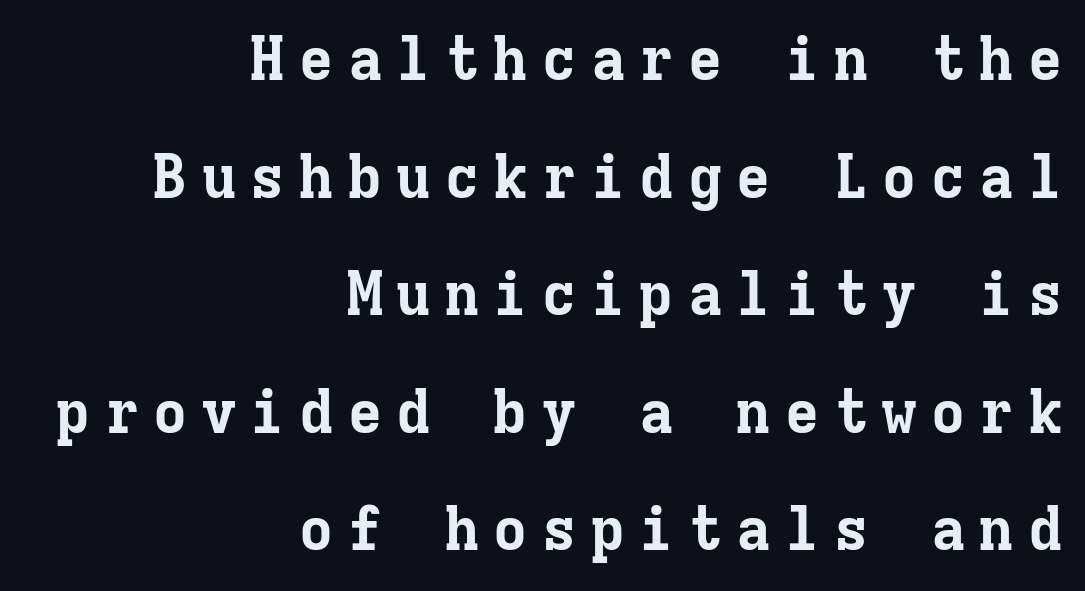
Unlike italic type, these characters show no tilt at all. Characters follow at a spacing far wider than the type designer built in. Fixed-width glyphs throughout — classic coding-font behaviour. In terms of weight, the rendering is a true, heavy bold. The block of text is sparse from top to bottom, with ample space between rows.
